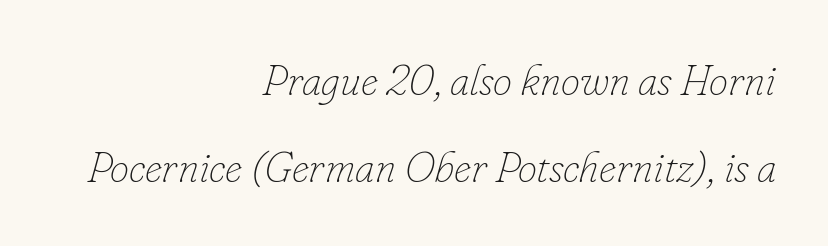
Q: Is the text bold? A: No.
Q: Is the text italic (slanted)? A: Yes, it leans right by about 16 degrees.
Q: Is the text underlined? A: No.
Q: How is the paragraph aligned? A: Right-aligned.
Q: Is the spacing between letters normal or unusually wide? A: Normal.
Q: Is the spacing between lines tight, normal or loose? A: Loose.
Q: Width (condensed, normal, or wide)? A: Normal.
Q: Stroke contrast? A: Low.
Q: x-height? A: Small.
Q: Monospaced? A: No.
